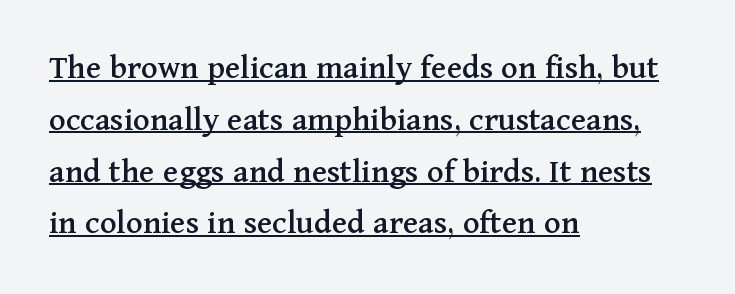
The image shows 35 px serif type, upright; set left-aligned, normal line spacing (1.48x), normal letter spacing, underlined; medium stroke contrast and a medium x-height.
